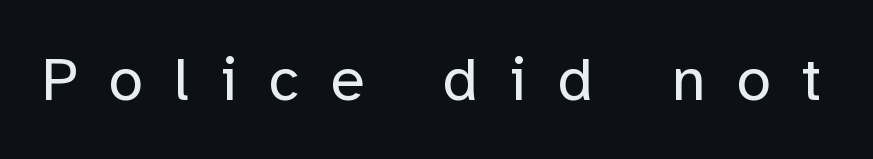
Q: Is the text bold? A: No.
Q: Is the text italic (slanted)? A: No, it is upright.
Q: Is the typeface a serif or a sans-serif typeface? A: Sans-serif.
Q: Is the text underlined? A: No.
Q: Is the spacing between letters normal or unusually wide? A: Unusually wide.
Q: Width (condensed, normal, or wide)? A: Normal.
Q: Stroke contrast? A: Low.
Q: x-height? A: Medium.
Q: Monospaced? A: No.
